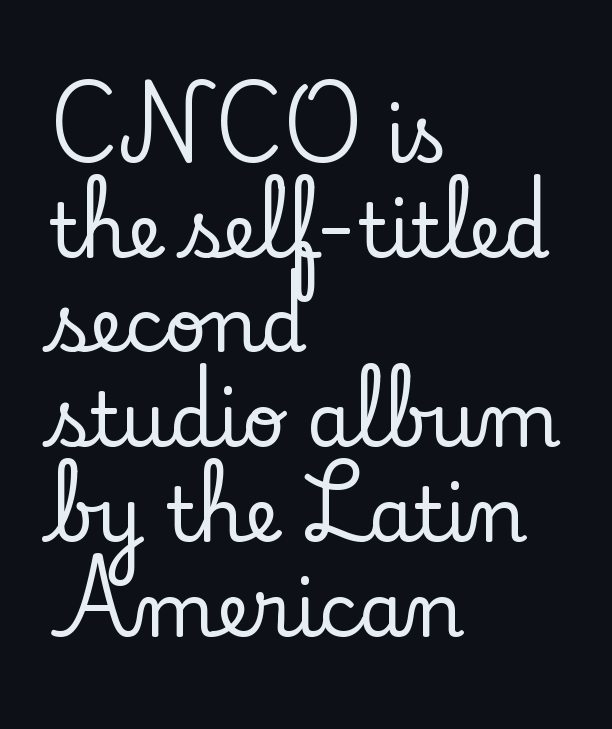
{"serif": "yes", "italic": "no", "width": "normal", "stroke_contrast": "low", "x_height": "small", "monospaced": "no", "underline": "no", "align": "left", "line_spacing": "normal", "line_spacing_ratio": 1.28, "letter_spacing": "normal", "letter_spacing_em": 0.0, "glyph_px": 74}
